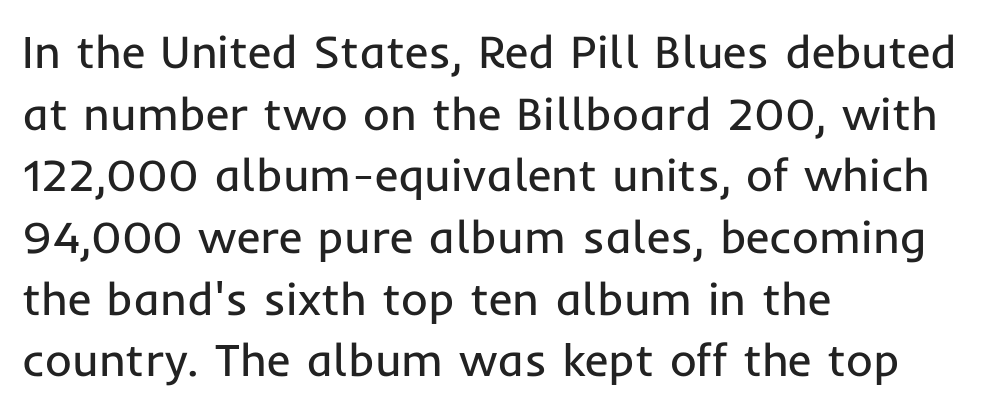
The image shows 46 px regular-weight sans-serif type, upright; set left-aligned, normal line spacing (1.34x), normal letter spacing, not underlined; low stroke contrast and a medium x-height.
